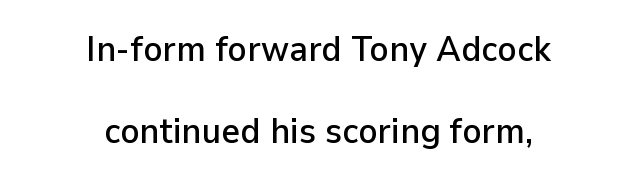
{"serif": "no", "italic": "no", "width": "normal", "stroke_contrast": "low", "x_height": "medium", "monospaced": "no", "underline": "no", "align": "center", "line_spacing": "loose", "line_spacing_ratio": 2.27, "letter_spacing": "normal", "letter_spacing_em": 0.0, "glyph_px": 36}
